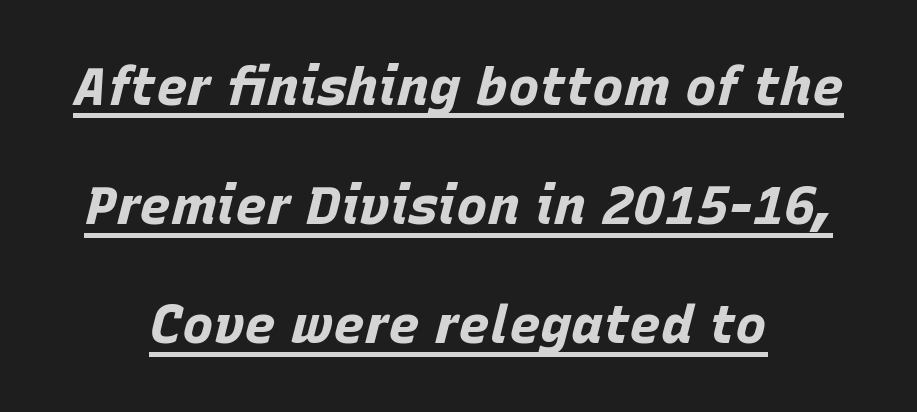
{"italic": "yes", "lean": "right", "slant_degrees": 15, "bold": "yes", "weight": "bold", "width": "normal", "stroke_contrast": "low", "x_height": "large", "monospaced": "no", "underline": "yes", "align": "center", "line_spacing": "loose", "line_spacing_ratio": 2.25, "letter_spacing": "normal", "letter_spacing_em": 0.0, "glyph_px": 53}
